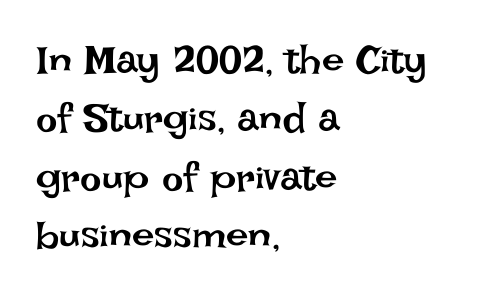
Q: Is the text bold? A: No.
Q: Is the text italic (slanted)? A: No, it is upright.
Q: Is the text underlined? A: No.
Q: How is the paragraph aligned? A: Left-aligned.
Q: Is the spacing between letters normal or unusually wide? A: Normal.
Q: Is the spacing between lines tight, normal or loose? A: Normal.
Q: Width (condensed, normal, or wide)? A: Normal.
Q: Stroke contrast? A: Low.
Q: x-height? A: Large.
Q: Monospaced? A: No.
